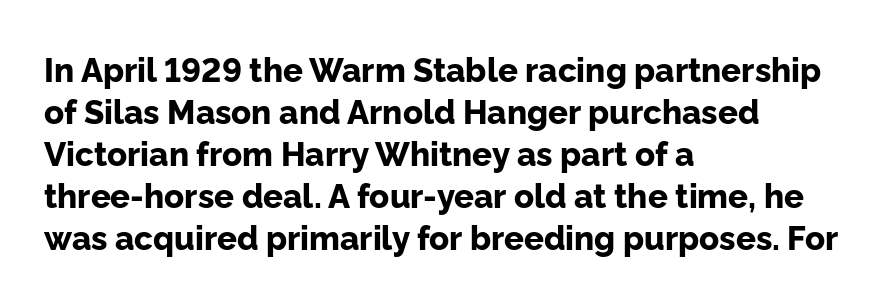
The glyphs have the mass of a bold cut. The font family rendered here belongs to the sans-serif group. Characters follow at the spacing the type designer built in. The lines are quadded left. The passage shown is not underscored anywhere.
